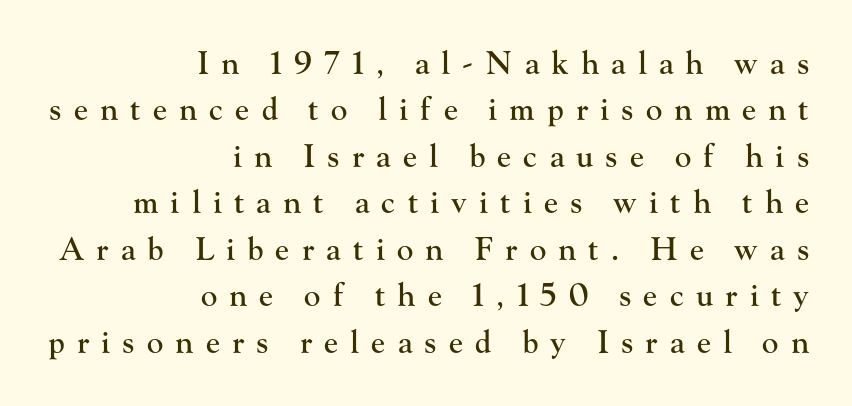
All the whitespace from short lines collects on the left. There is plenty of visible air inserted between adjacent glyphs. Honestly, there is no underline to notice here at all. Are there feet on the stems? There are — it's a serif. The face used here is proportionally spaced, like ordinary book or web type.
